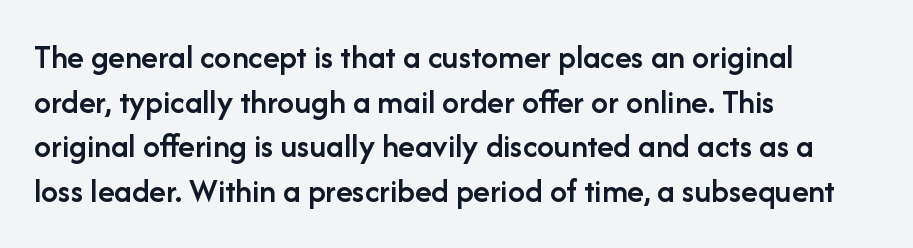
The image shows 34 px semibold sans-serif type, upright; set left-aligned, normal line spacing (1.31x), normal letter spacing, not underlined; low stroke contrast and a medium x-height.
